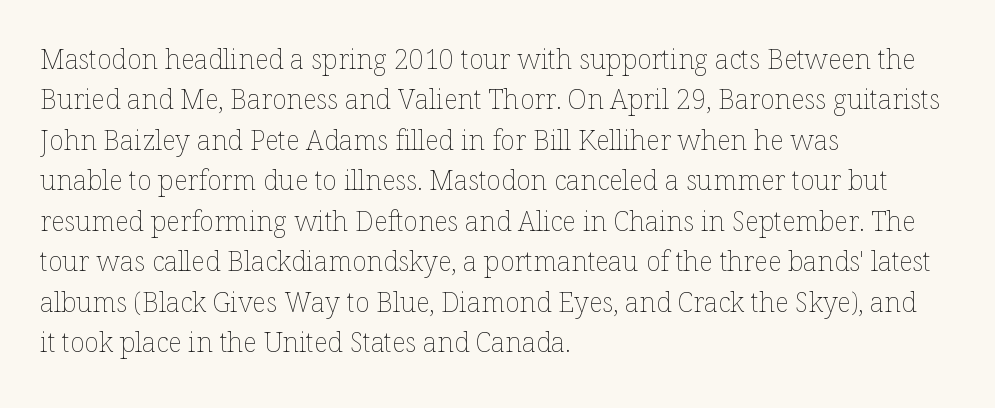
Q: Is the text bold? A: No.
Q: Is the text italic (slanted)? A: No, it is upright.
Q: Is the text underlined? A: No.
Q: How is the paragraph aligned? A: Left-aligned.
Q: Is the spacing between letters normal or unusually wide? A: Normal.
Q: Is the spacing between lines tight, normal or loose? A: Normal.
